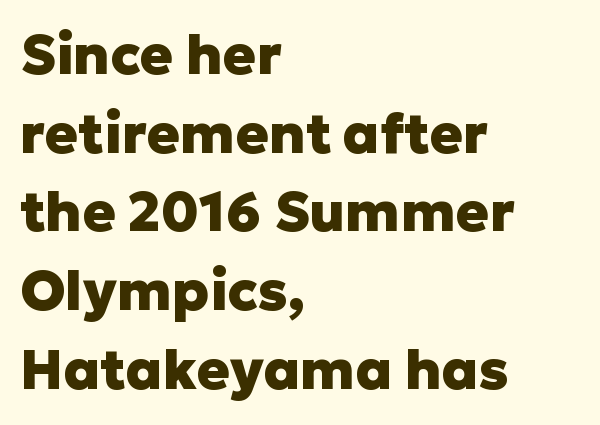
The image shows 55 px heavy sans-serif type, upright; set left-aligned, normal line spacing (1.43x), normal letter spacing, not underlined; low stroke contrast and a medium x-height.
